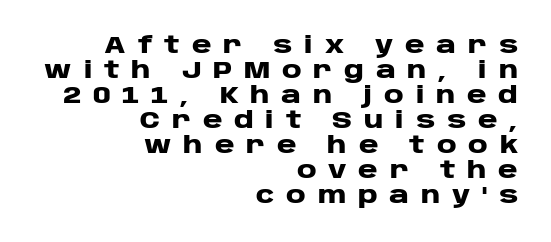
The designer dialed line spacing down below the default. Letters rest on an invisible, unmarked baseline. Teacher's note: observe the even right margin — that is flush-right alignment. Inter-character spacing is expanded well beyond the font's built-in metrics.
